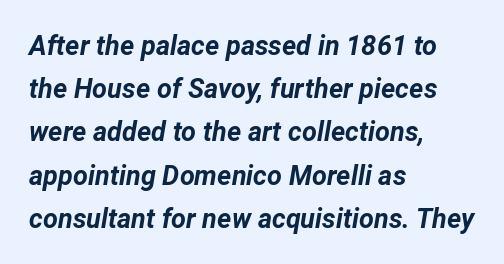
Q: Is the text bold? A: Yes.
Q: Is the text italic (slanted)? A: Yes, it leans right by about 12 degrees.
Q: Is the text underlined? A: No.
Q: How is the paragraph aligned? A: Left-aligned.
Q: Is the spacing between letters normal or unusually wide? A: Normal.
Q: Is the spacing between lines tight, normal or loose? A: Normal.
